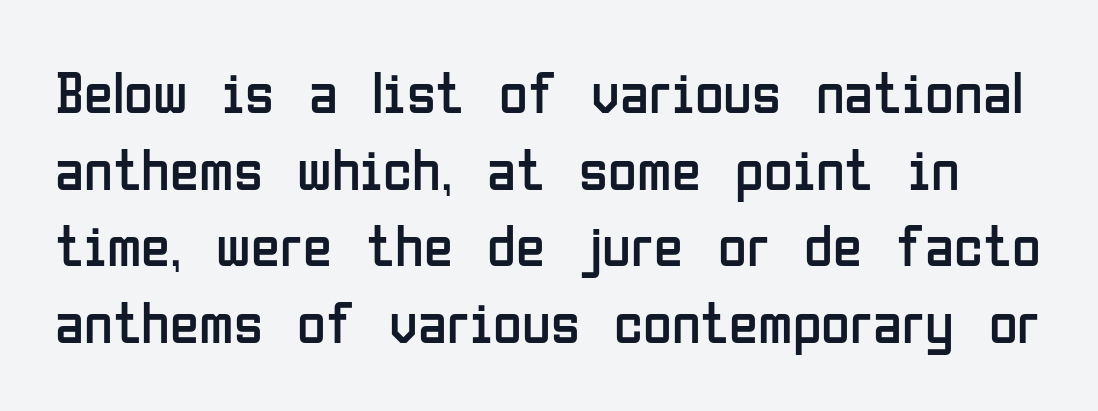
Q: Is the text bold? A: No.
Q: Is the text italic (slanted)? A: No, it is upright.
Q: Is the typeface a serif or a sans-serif typeface? A: Sans-serif.
Q: Is the text underlined? A: No.
Q: Is the spacing between letters normal or unusually wide? A: Normal.
Q: Is the spacing between lines tight, normal or loose? A: Normal.
Q: Width (condensed, normal, or wide)? A: Condensed.
Q: Stroke contrast? A: Low.
Q: x-height? A: Medium.
Q: Monospaced? A: No.
